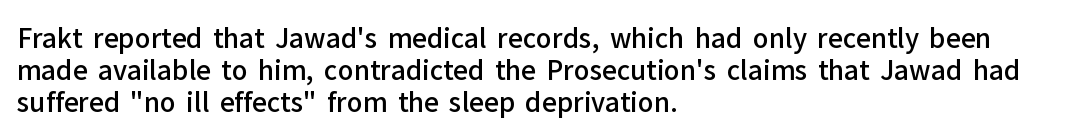
Each row of text sits above clean, open space. In CSS terms this would be text-align: left. Is the type bold? Partly — it's a semibold, heavier than regular but not fully bold. The font's upright variant was chosen for this text. Nothing unusual about the tracking: characters are spaced as the font intends.
